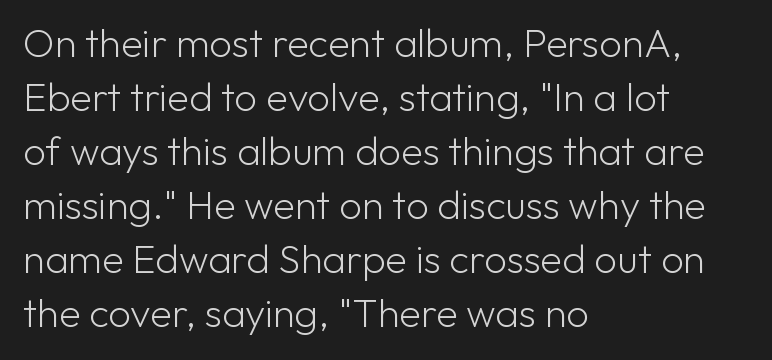
{"serif": "no", "italic": "no", "bold": "no", "weight": "light", "width": "normal", "stroke_contrast": "low", "x_height": "medium", "monospaced": "no", "underline": "no", "align": "left", "line_spacing": "normal", "line_spacing_ratio": 1.35, "letter_spacing": "normal", "letter_spacing_em": 0.0, "glyph_px": 40}
